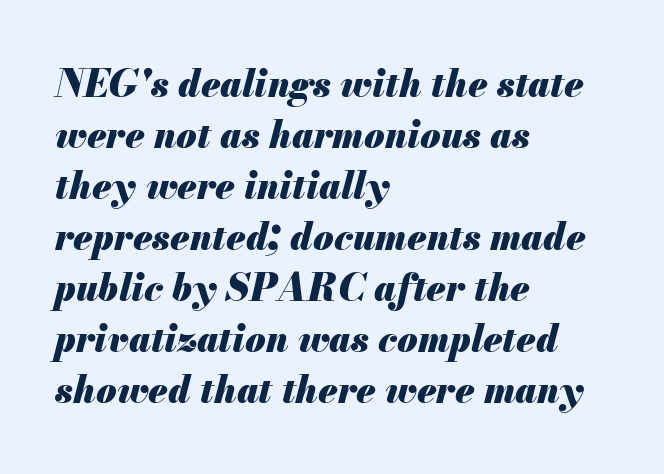
{"italic": "yes", "lean": "right", "slant_degrees": 13, "bold": "yes", "weight": "heavy", "width": "normal", "stroke_contrast": "medium", "x_height": "small", "monospaced": "no", "underline": "no", "align": "left", "line_spacing": "normal", "line_spacing_ratio": 1.38, "letter_spacing": "normal", "letter_spacing_em": 0.0, "glyph_px": 37}
